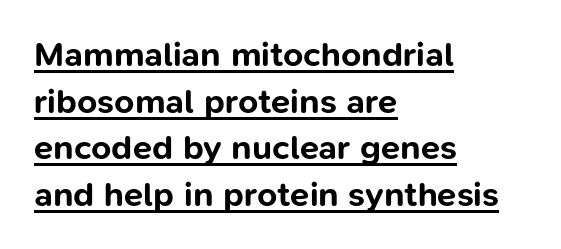
{"serif": "no", "italic": "no", "bold": "yes", "weight": "bold", "width": "normal", "stroke_contrast": "low", "x_height": "medium", "monospaced": "no", "underline": "yes", "align": "left", "line_spacing": "normal", "line_spacing_ratio": 1.33, "letter_spacing": "normal", "letter_spacing_em": 0.0, "glyph_px": 35}
